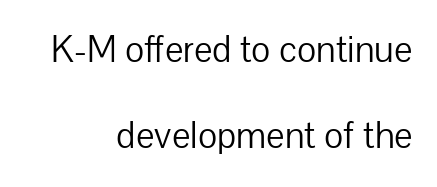
{"serif": "no", "italic": "no", "bold": "no", "weight": "light", "width": "normal", "stroke_contrast": "low", "x_height": "medium", "monospaced": "no", "underline": "no", "align": "right", "line_spacing": "loose", "line_spacing_ratio": 2.21, "letter_spacing": "normal", "letter_spacing_em": 0.0, "glyph_px": 39}
